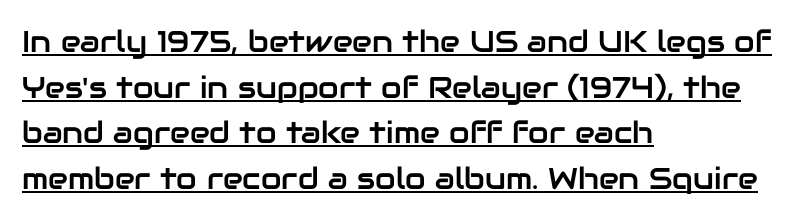
Q: Is the text italic (slanted)? A: No, it is upright.
Q: Is the typeface a serif or a sans-serif typeface? A: Sans-serif.
Q: Is the text underlined? A: Yes.
Q: How is the paragraph aligned? A: Left-aligned.
Q: Is the spacing between letters normal or unusually wide? A: Normal.
Q: Is the spacing between lines tight, normal or loose? A: Normal.
Q: Width (condensed, normal, or wide)? A: Normal.
Q: Stroke contrast? A: Low.
Q: x-height? A: Medium.
Q: Monospaced? A: No.
